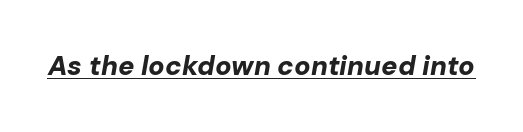
The image shows 27 px bold type, italic (leaning right); set normal letter spacing, underlined.
